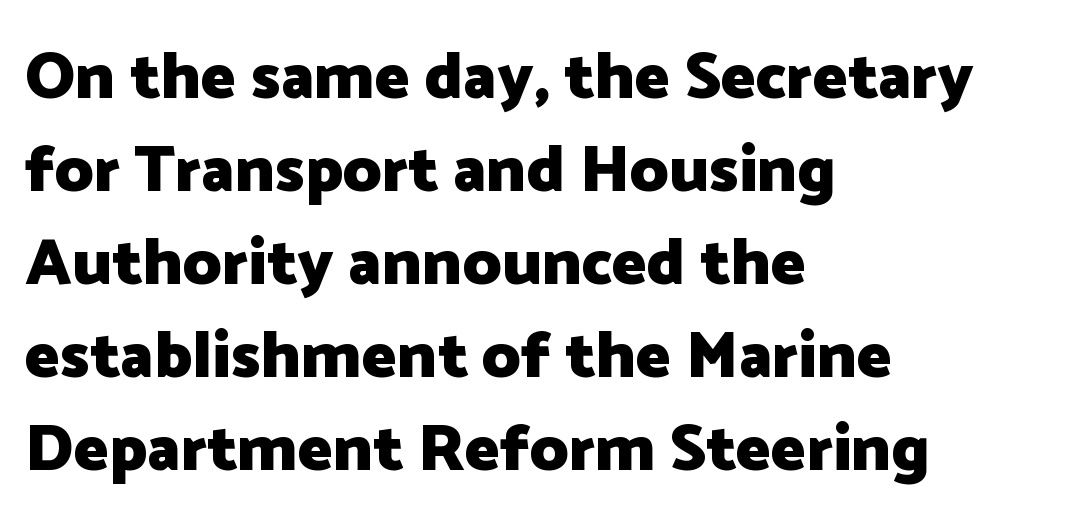
Typographically, this falls in the sans-serif category. Does extra space separate the letters? No, they use regular spacing. Is the type bold? Yes — the strokes are clearly thick and heavy. Where is the straight margin? On the left.
